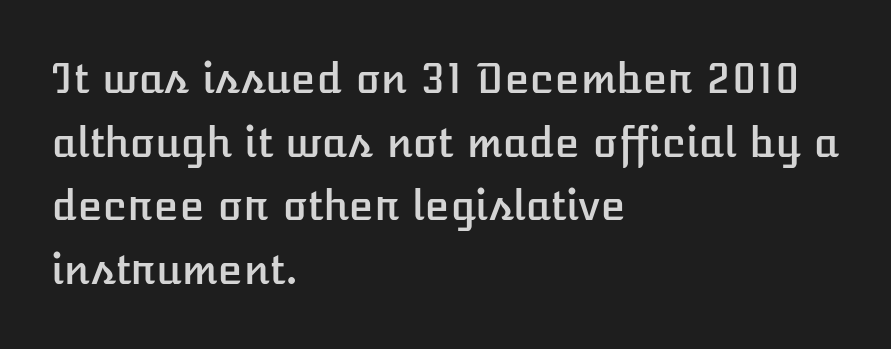
Q: Is the text italic (slanted)? A: No, it is upright.
Q: Is the text underlined? A: No.
Q: How is the paragraph aligned? A: Left-aligned.
Q: Is the spacing between letters normal or unusually wide? A: Normal.
Q: Is the spacing between lines tight, normal or loose? A: Normal.
Q: Width (condensed, normal, or wide)? A: Normal.
Q: Stroke contrast? A: Low.
Q: x-height? A: Medium.
Q: Monospaced? A: No.
